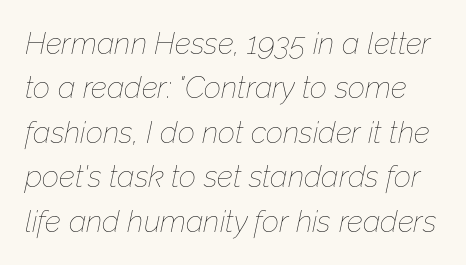
Check the space under the baseline: it is left empty. Line spacing here is normal. Do the characters align in a grid? No, the font is proportional. This reads as an unemphasized weight, regular at the heaviest. Characters are canted at an angle relative to the baseline's perpendicular.
